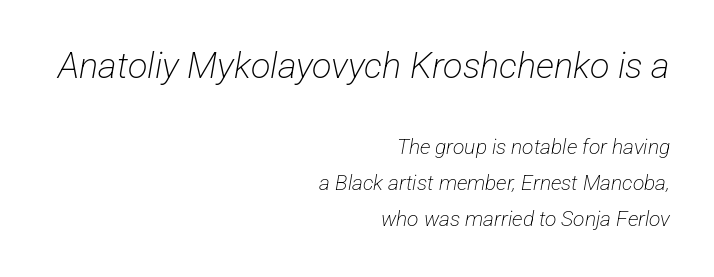
{"serif": "no", "bold": "no", "weight": "light", "width": "condensed", "stroke_contrast": "low", "x_height": "medium", "monospaced": "no", "underline": "no", "align": "right", "line_spacing_ratio": 1.71, "letter_spacing": "normal", "letter_spacing_em": 0.0, "larger_block": "first", "size_ratio": 1.71, "glyph_px": 36}
